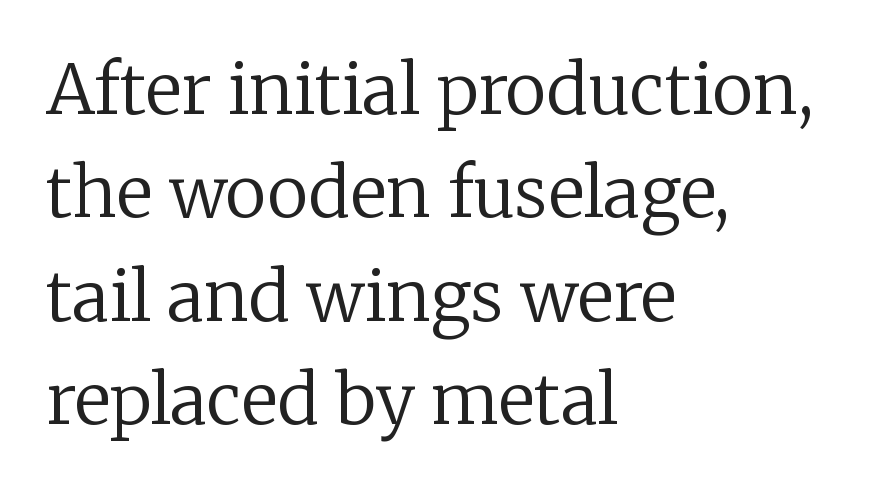
The image shows 69 px regular-weight serif type, upright; set left-aligned, normal line spacing (1.5x), normal letter spacing, not underlined; low stroke contrast and a medium x-height.
